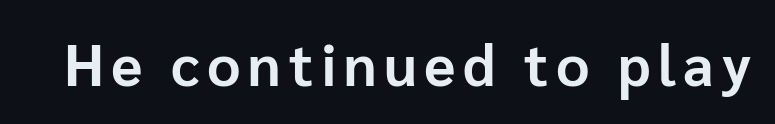
Q: Is the text bold? A: Yes.
Q: Is the text italic (slanted)? A: No, it is upright.
Q: Is the typeface a serif or a sans-serif typeface? A: Sans-serif.
Q: Is the text underlined? A: No.
Q: Width (condensed, normal, or wide)? A: Normal.
Q: Stroke contrast? A: Low.
Q: x-height? A: Medium.
Q: Monospaced? A: No.
